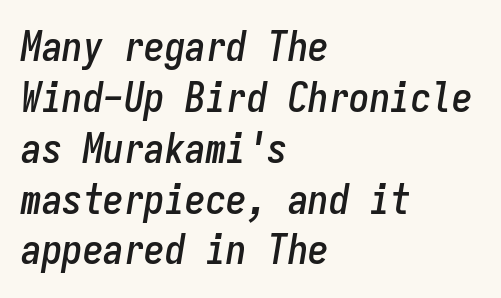
Q: Is the text italic (slanted)? A: Yes, it leans right by about 9 degrees.
Q: Is the text underlined? A: No.
Q: How is the paragraph aligned? A: Left-aligned.
Q: Is the spacing between letters normal or unusually wide? A: Normal.
Q: Width (condensed, normal, or wide)? A: Condensed.
Q: Stroke contrast? A: Low.
Q: x-height? A: Medium.
Q: Monospaced? A: Yes.
